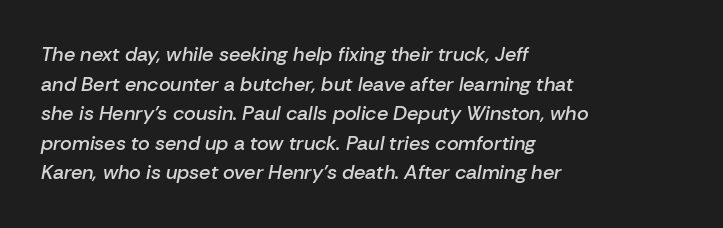
Q: Is the text bold? A: Semi-bold.
Q: Is the text italic (slanted)? A: Yes, it leans right by about 10 degrees.
Q: Is the text underlined? A: No.
Q: How is the paragraph aligned? A: Left-aligned.
Q: Is the spacing between letters normal or unusually wide? A: Normal.
Q: Is the spacing between lines tight, normal or loose? A: Normal.
